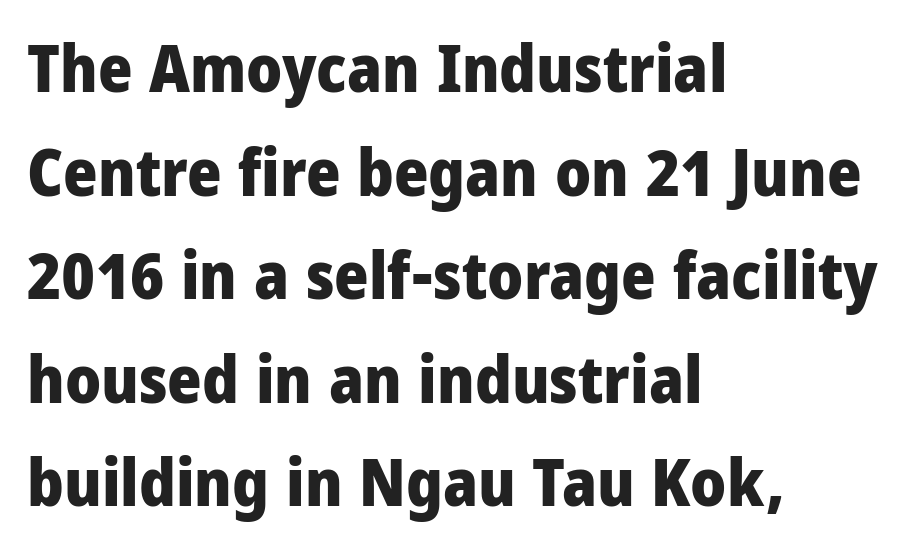
{"serif": "no", "italic": "no", "bold": "yes", "weight": "heavy", "width": "condensed", "stroke_contrast": "low", "x_height": "large", "monospaced": "no", "underline": "no", "align": "left", "line_spacing": "normal", "line_spacing_ratio": 1.57, "letter_spacing": "normal", "letter_spacing_em": 0.0, "glyph_px": 66}
